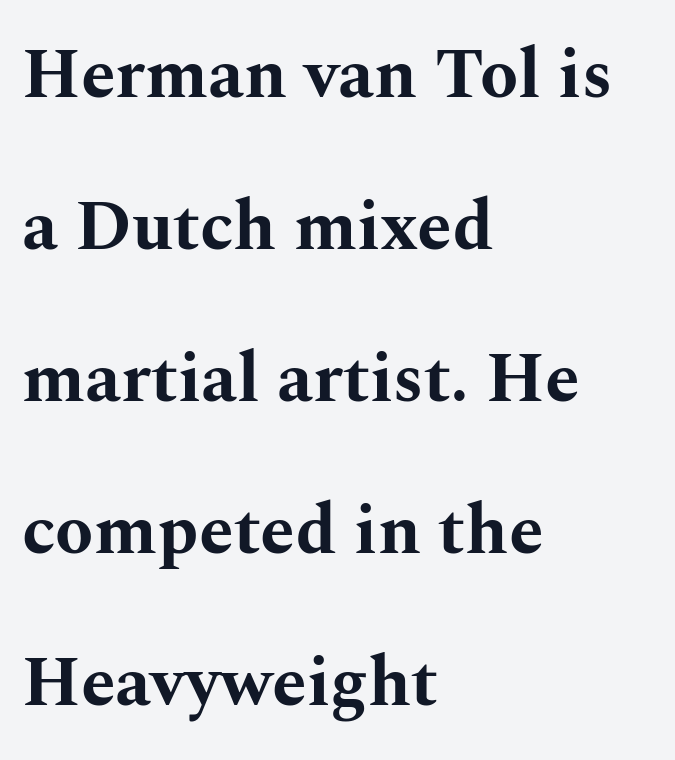
{"serif": "yes", "italic": "no", "bold": "yes", "weight": "bold", "width": "wide", "stroke_contrast": "medium", "x_height": "medium", "monospaced": "no", "underline": "no", "align": "left", "line_spacing": "loose", "line_spacing_ratio": 2.17, "letter_spacing": "normal", "letter_spacing_em": 0.0, "glyph_px": 70}
